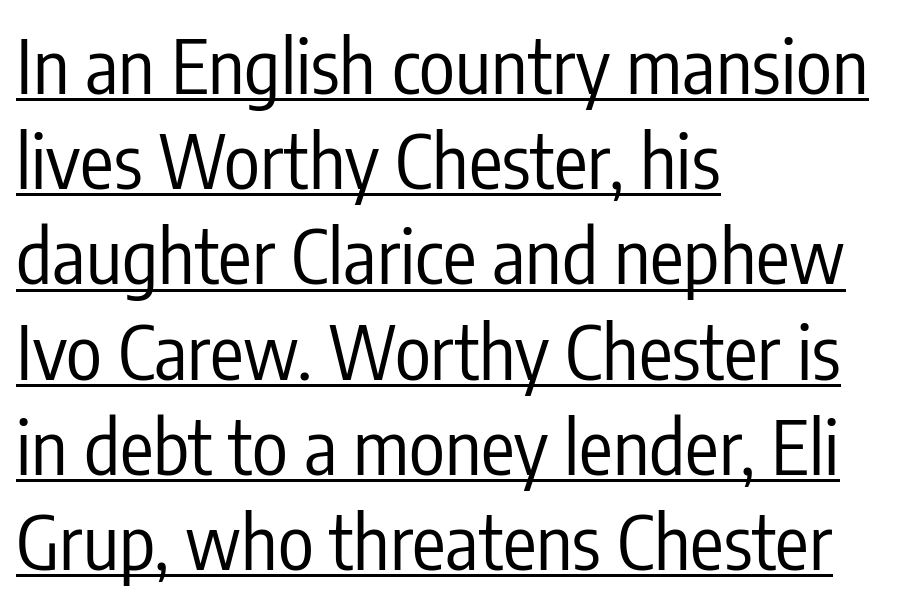
A typesetter would call this zero additional tracking. Heaviness? Minimal to ordinary, like unemphasized prose. How would I describe the line gaps? Plain and ordinary. The specimen reads as upright at a glance. The lines in this sample share a left origin and differ only in where they stop.
